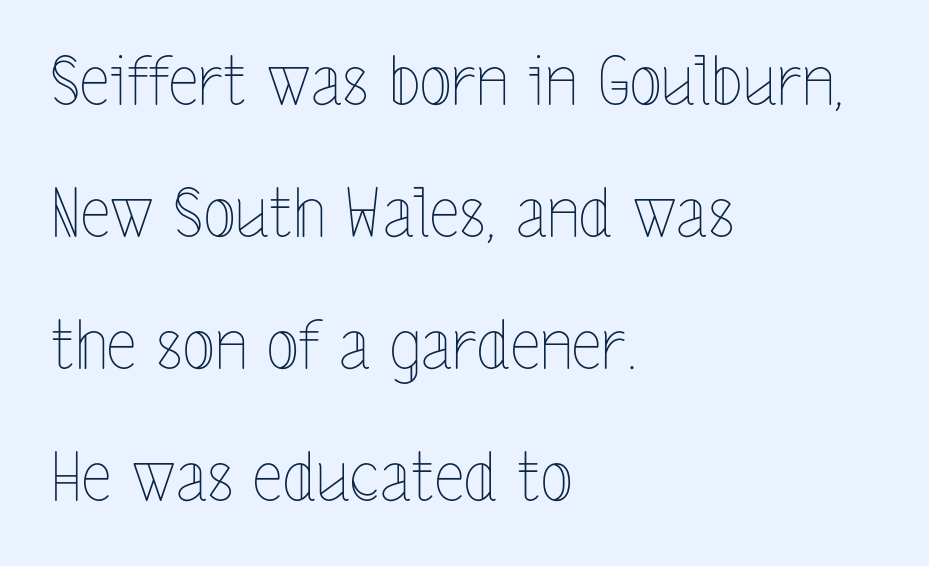
The image shows 67 px thin, condensed type, upright; set left-aligned, loose line spacing (1.97x), normal letter spacing, not underlined; a medium x-height.
